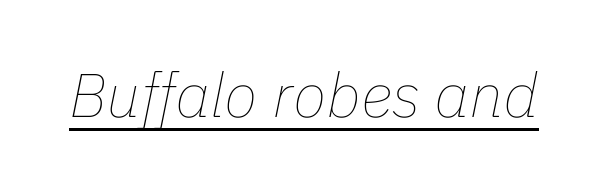
{"italic": "yes", "lean": "right", "slant_degrees": 11, "bold": "no", "weight": "thin", "width": "normal", "stroke_contrast": "low", "x_height": "medium", "monospaced": "no", "underline": "yes", "letter_spacing": "normal", "letter_spacing_em": 0.0, "glyph_px": 62}
